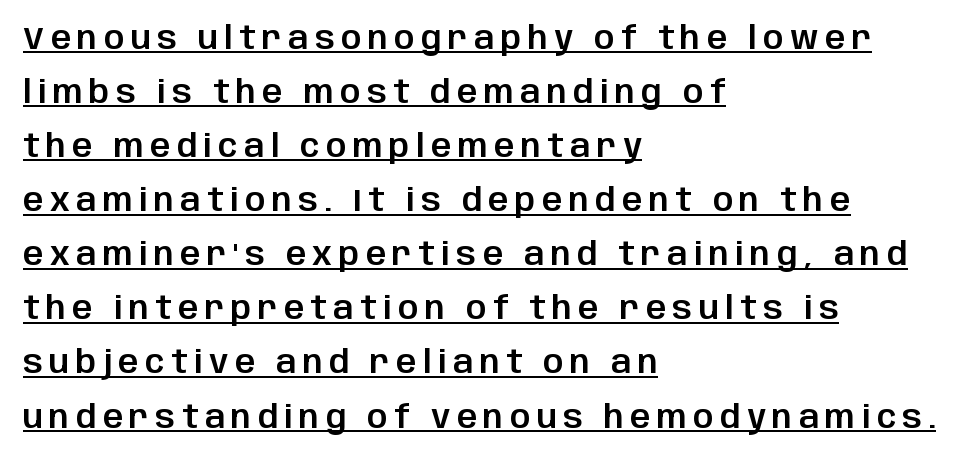
{"serif": "no", "italic": "no", "width": "normal", "stroke_contrast": "low", "x_height": "large", "monospaced": "no", "underline": "yes", "align": "left", "line_spacing": "normal", "line_spacing_ratio": 1.69, "letter_spacing": "wide", "letter_spacing_em": 0.2, "glyph_px": 32}
